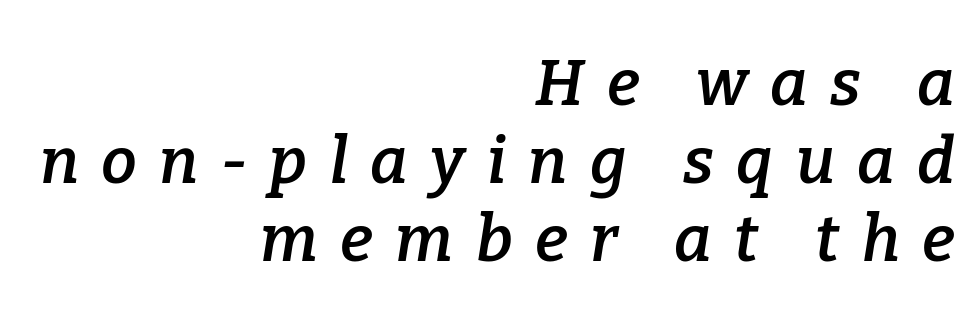
Q: Is the text bold? A: Semi-bold.
Q: Is the text italic (slanted)? A: Yes, it leans right by about 9 degrees.
Q: Is the typeface a serif or a sans-serif typeface? A: Serif.
Q: Is the text underlined? A: No.
Q: How is the paragraph aligned? A: Right-aligned.
Q: Is the spacing between letters normal or unusually wide? A: Unusually wide.
Q: Width (condensed, normal, or wide)? A: Normal.
Q: Stroke contrast? A: Low.
Q: x-height? A: Medium.
Q: Monospaced? A: No.
